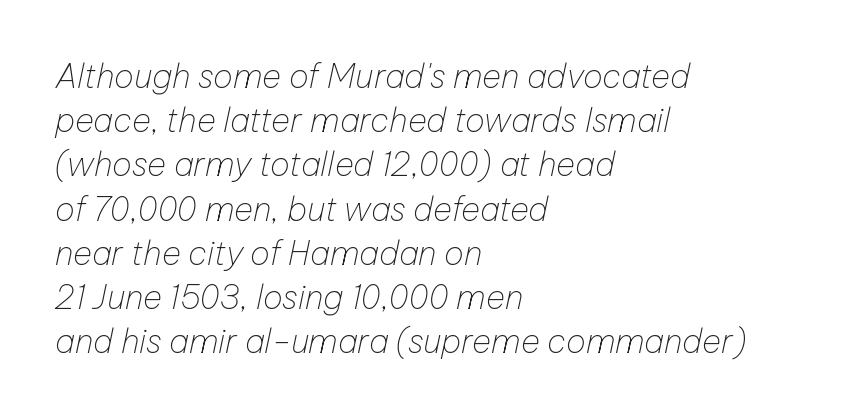
The image shows 33 px thin type, italic (leaning right); set left-aligned, normal line spacing (1.34x), normal letter spacing, not underlined; low stroke contrast and a medium x-height.
